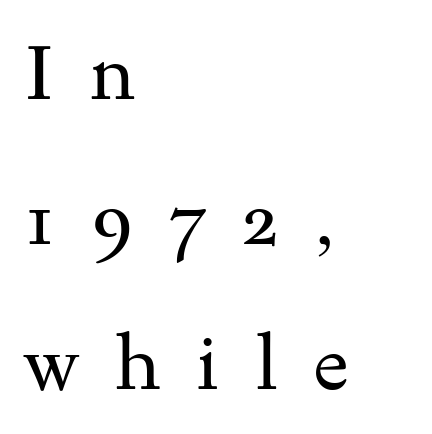
Q: Is the text bold? A: No.
Q: Is the text italic (slanted)? A: No, it is upright.
Q: Is the typeface a serif or a sans-serif typeface? A: Serif.
Q: Is the text underlined? A: No.
Q: How is the paragraph aligned? A: Left-aligned.
Q: Is the spacing between letters normal or unusually wide? A: Unusually wide.
Q: Width (condensed, normal, or wide)? A: Wide.
Q: Stroke contrast? A: Medium.
Q: x-height? A: Small.
Q: Monospaced? A: No.
